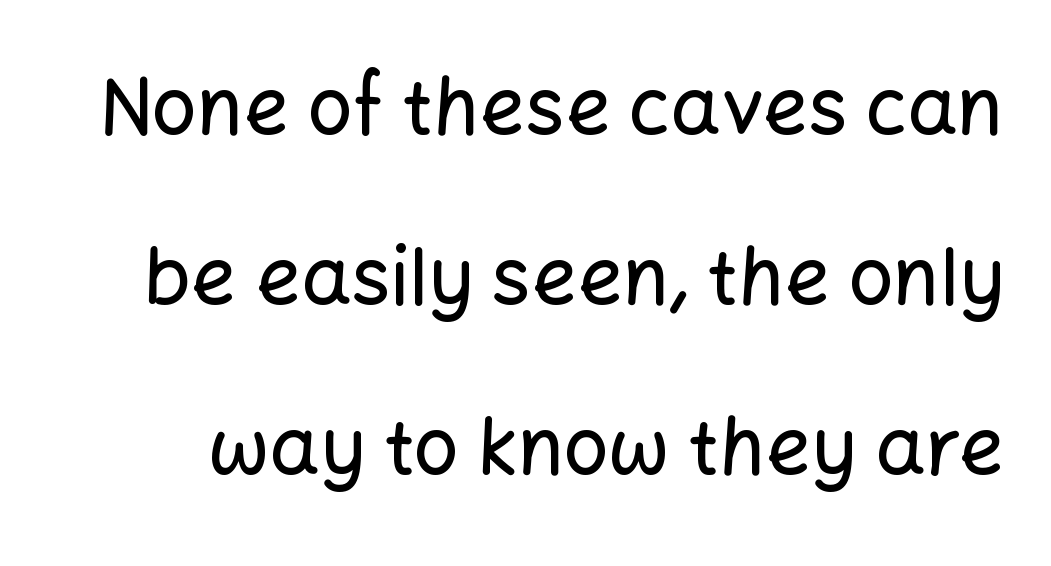
Q: Is the text italic (slanted)? A: No, it is upright.
Q: Is the typeface a serif or a sans-serif typeface? A: Sans-serif.
Q: Is the text underlined? A: No.
Q: Is the spacing between letters normal or unusually wide? A: Normal.
Q: Is the spacing between lines tight, normal or loose? A: Loose.
Q: Width (condensed, normal, or wide)? A: Normal.
Q: Stroke contrast? A: Low.
Q: x-height? A: Medium.
Q: Monospaced? A: No.
